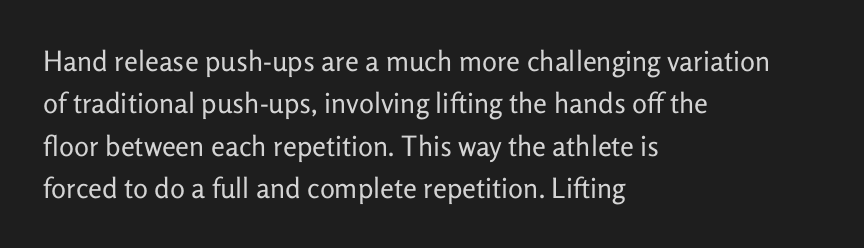
Alignment: flush left. Beneath every word, the page is bare. Successive baselines arrive at the customary interval. The rendering keeps characters at their native spacing. The glyphs in this specimen are sans serif. Note the varied advance widths — an 'i' is clearly narrower than an 'm'.
